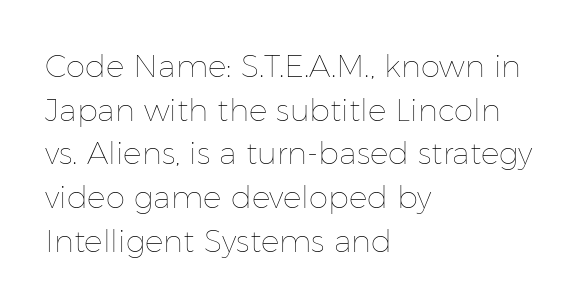
{"italic": "no", "bold": "no", "weight": "thin", "width": "normal", "stroke_contrast": "low", "x_height": "medium", "monospaced": "no", "underline": "no", "align": "left", "line_spacing": "normal", "line_spacing_ratio": 1.41, "letter_spacing": "normal", "letter_spacing_em": 0.0, "glyph_px": 31}
